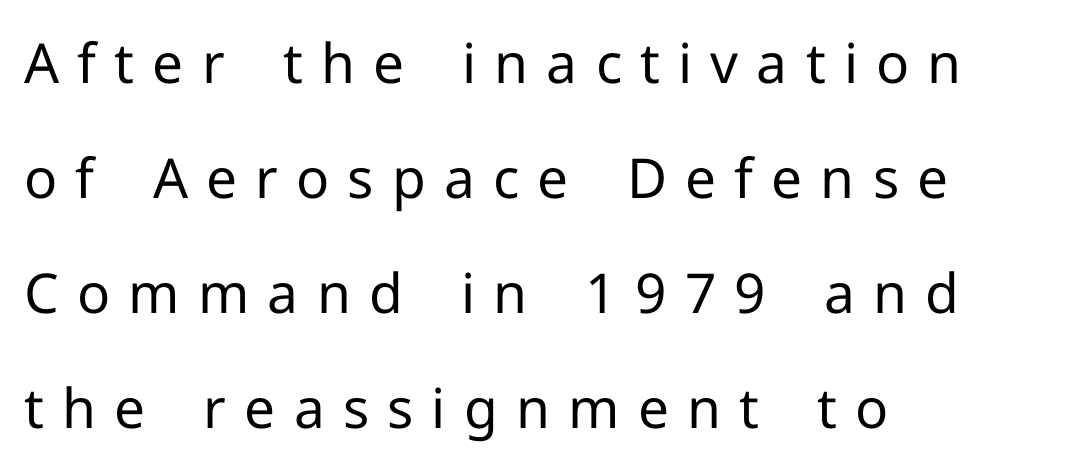
The image shows 55 px regular-weight sans-serif type, upright; set left-aligned, loose line spacing (2.09x), unusually wide letter spacing (+0.33 em), not underlined; low stroke contrast and a medium x-height.
